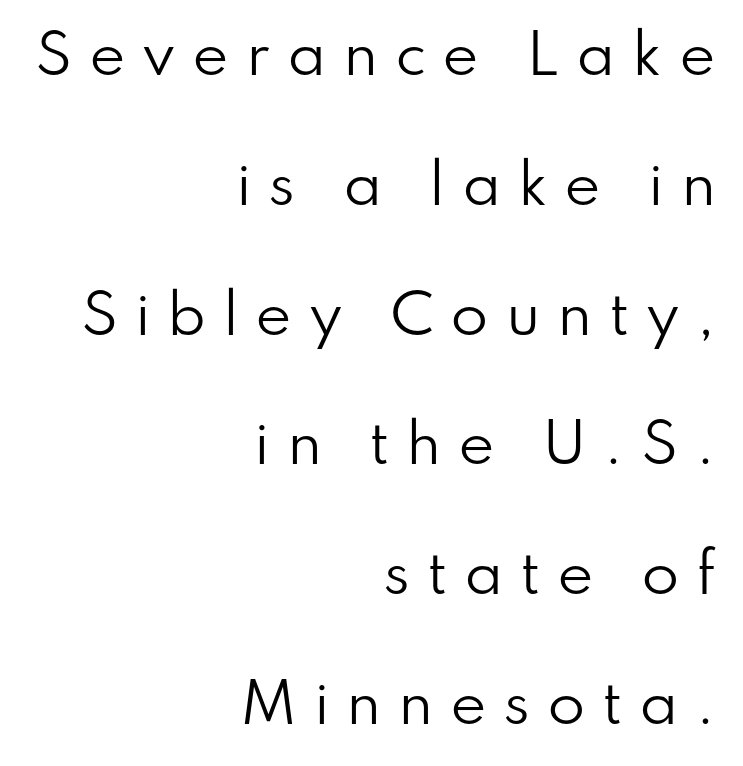
{"serif": "no", "italic": "no", "bold": "no", "weight": "regular", "width": "normal", "stroke_contrast": "low", "x_height": "small", "monospaced": "no", "underline": "no", "align": "right", "line_spacing": "loose", "line_spacing_ratio": 2.36, "letter_spacing": "wide", "letter_spacing_em": 0.3, "glyph_px": 55}
